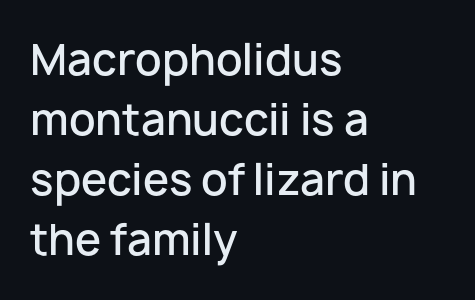
Q: Is the text bold? A: Semi-bold.
Q: Is the text italic (slanted)? A: No, it is upright.
Q: Is the typeface a serif or a sans-serif typeface? A: Sans-serif.
Q: Is the text underlined? A: No.
Q: How is the paragraph aligned? A: Left-aligned.
Q: Is the spacing between letters normal or unusually wide? A: Normal.
Q: Is the spacing between lines tight, normal or loose? A: Normal.
Q: Width (condensed, normal, or wide)? A: Normal.
Q: Stroke contrast? A: Low.
Q: x-height? A: Medium.
Q: Monospaced? A: No.
